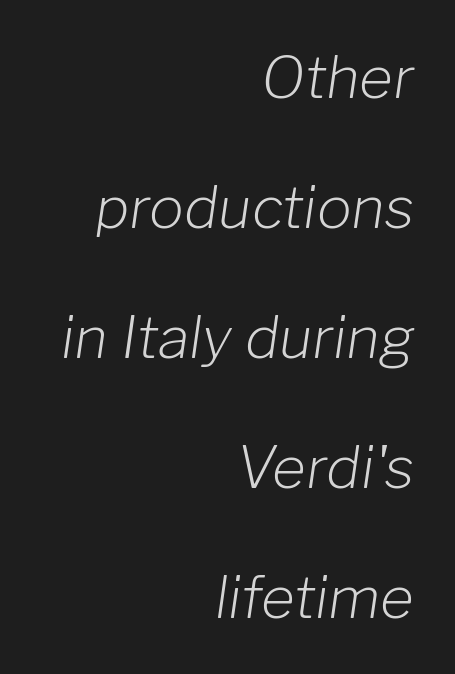
Q: Is the text bold? A: No.
Q: Is the text italic (slanted)? A: Yes, it leans right by about 8 degrees.
Q: Is the text underlined? A: No.
Q: How is the paragraph aligned? A: Right-aligned.
Q: Is the spacing between letters normal or unusually wide? A: Normal.
Q: Is the spacing between lines tight, normal or loose? A: Loose.
Q: Width (condensed, normal, or wide)? A: Normal.
Q: Stroke contrast? A: Low.
Q: x-height? A: Medium.
Q: Monospaced? A: No.
